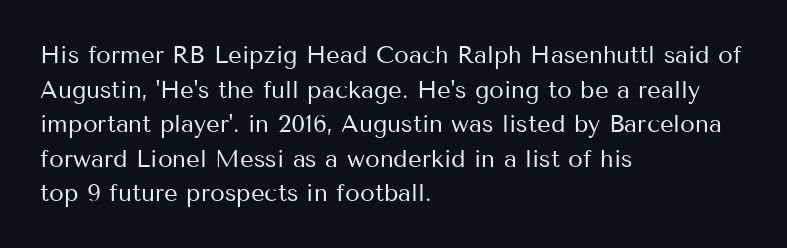
{"italic": "no", "bold": "no", "underline": "no", "align": "left", "line_spacing": "normal", "line_spacing_ratio": 1.44, "letter_spacing": "normal", "letter_spacing_em": 0.0, "glyph_px": 24}
